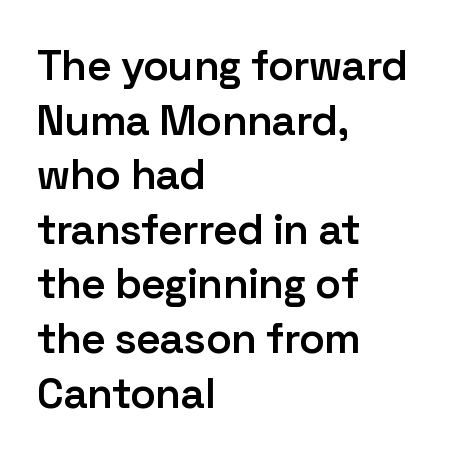
Q: Is the text bold? A: Semi-bold.
Q: Is the text italic (slanted)? A: No, it is upright.
Q: Is the typeface a serif or a sans-serif typeface? A: Sans-serif.
Q: Is the text underlined? A: No.
Q: How is the paragraph aligned? A: Left-aligned.
Q: Is the spacing between letters normal or unusually wide? A: Normal.
Q: Is the spacing between lines tight, normal or loose? A: Normal.
Q: Width (condensed, normal, or wide)? A: Normal.
Q: Stroke contrast? A: Low.
Q: x-height? A: Medium.
Q: Monospaced? A: No.
